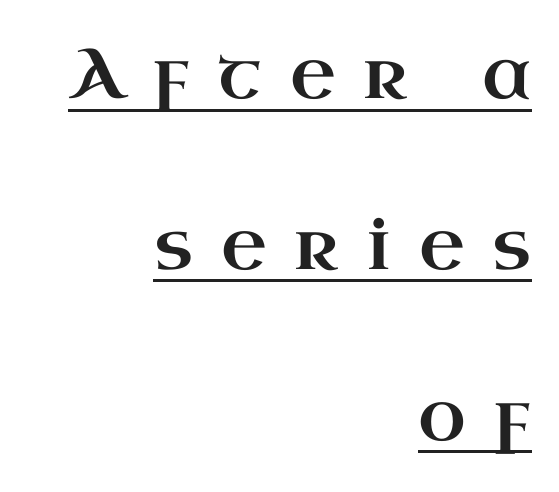
{"serif": "yes", "italic": "no", "width": "wide", "stroke_contrast": "high", "x_height": "small", "monospaced": "no", "underline": "yes", "align": "right", "line_spacing": "loose", "line_spacing_ratio": 2.44, "letter_spacing": "wide", "letter_spacing_em": 0.4, "glyph_px": 70}
